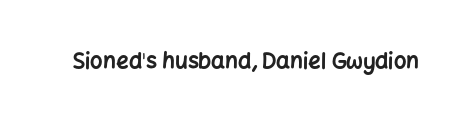
The image shows 22 px bold type, upright; set normal letter spacing, not underlined.
